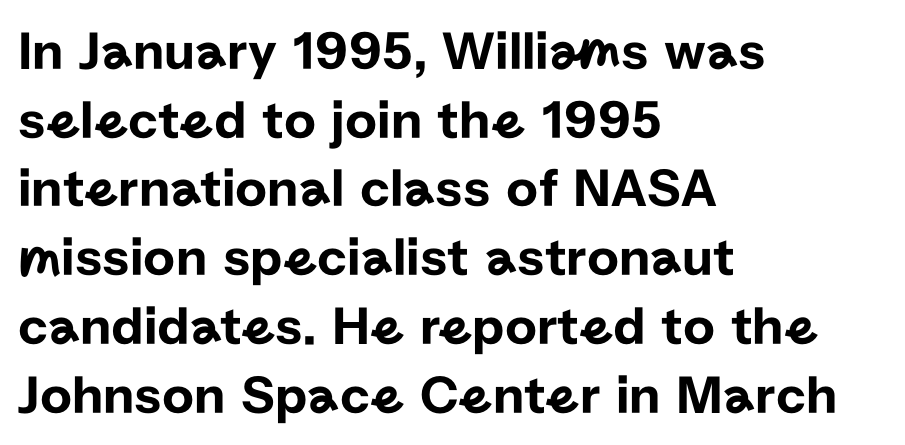
{"serif": "no", "italic": "no", "width": "normal", "stroke_contrast": "low", "x_height": "medium", "monospaced": "no", "underline": "no", "align": "left", "line_spacing": "normal", "line_spacing_ratio": 1.25, "letter_spacing": "normal", "letter_spacing_em": 0.0, "glyph_px": 55}
